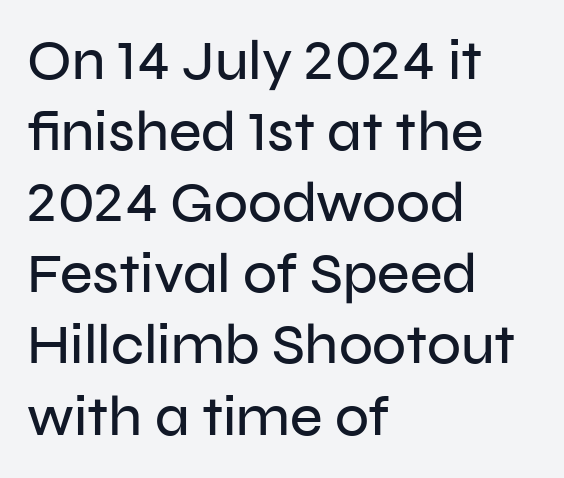
Serif or sans? Sans — the stroke terminals are bare. The passage is arranged the way most books set body copy — flush left. Every character sits straight up, as roman type does. Normally led — the rows are evenly, conventionally spaced. The baseline area is clear.
